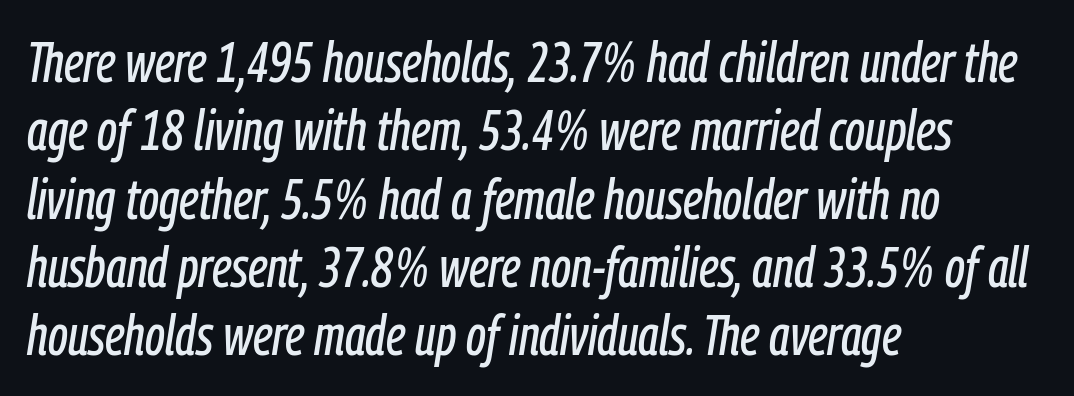
Q: Is the text italic (slanted)? A: Yes, it leans right by about 9 degrees.
Q: Is the text underlined? A: No.
Q: How is the paragraph aligned? A: Left-aligned.
Q: Is the spacing between letters normal or unusually wide? A: Normal.
Q: Width (condensed, normal, or wide)? A: Condensed.
Q: Stroke contrast? A: Low.
Q: x-height? A: Medium.
Q: Monospaced? A: No.
